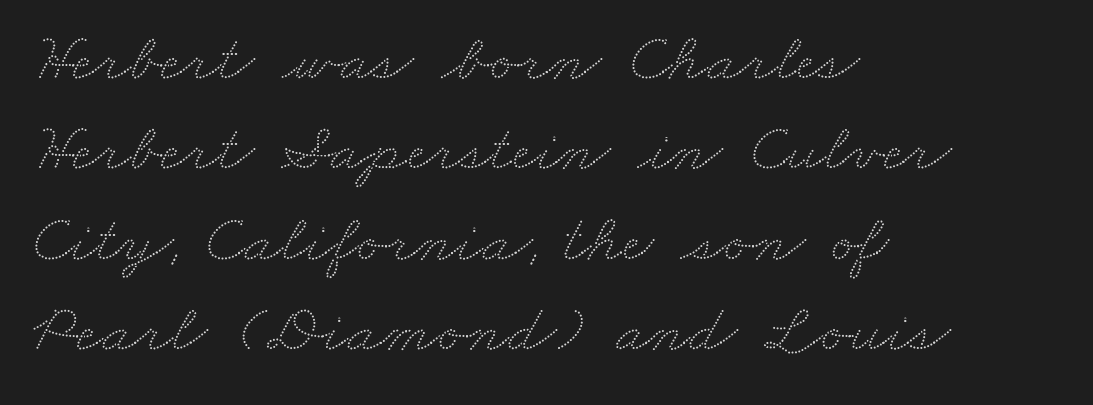
The image shows 68 px wide type; set left-aligned, normal line spacing (1.33x), normal letter spacing, not underlined; low stroke contrast and a small x-height.
